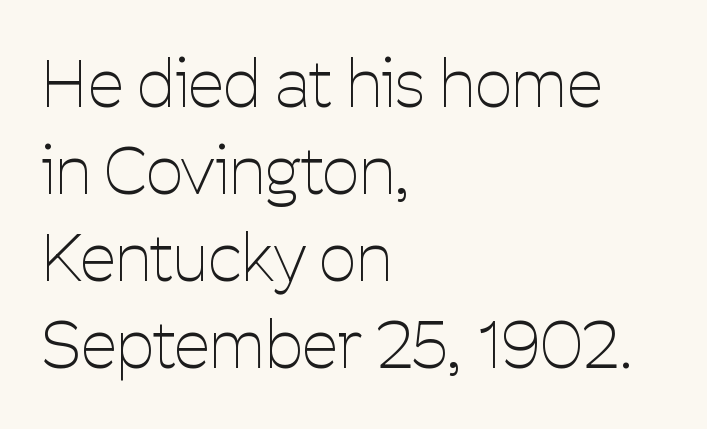
Does extra space separate the letters? No, they use regular spacing. One glance says typical: line gaps are just what's usual. Italic? Not at all — the glyphs are vertical. A student would call this left alignment; a typographer would say flush left, rag right.
